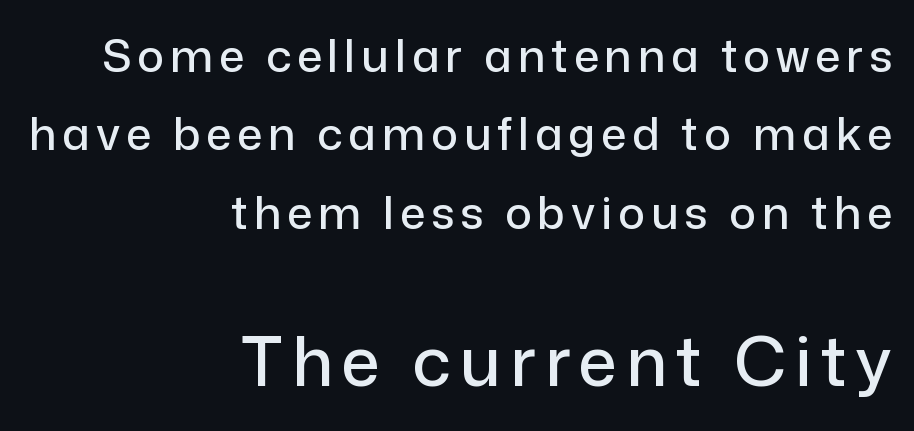
The rendering anchors every line to the right-hand side. Think of a printed novel: that variable character pitch is what you see here. Is the lower block the larger one? Yes — the lower block carries the bigger type. A bare baseline throughout the passage. Designer's note — italics off, roman on. In terms of letterform style, serifs are entirely absent.
